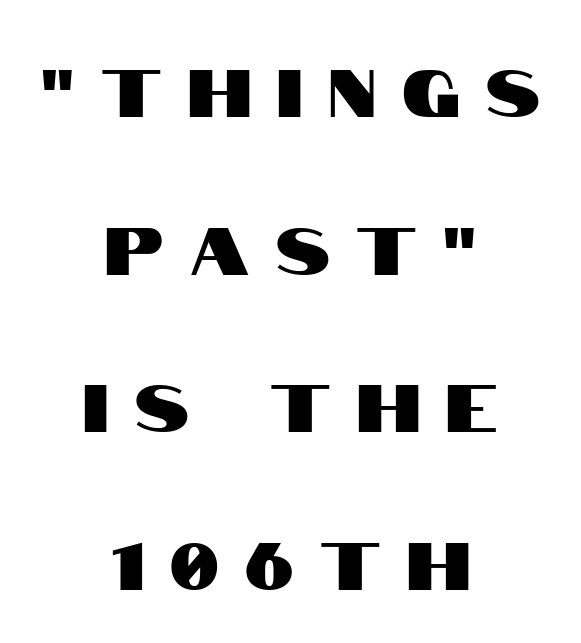
Students, note that the glyphs here are deliberately spaced far apart. Regarding serifs, this sample does without them. Each letter keeps its own natural width here, so spacing adapts to shape. The font's upright variant was chosen for this text.
